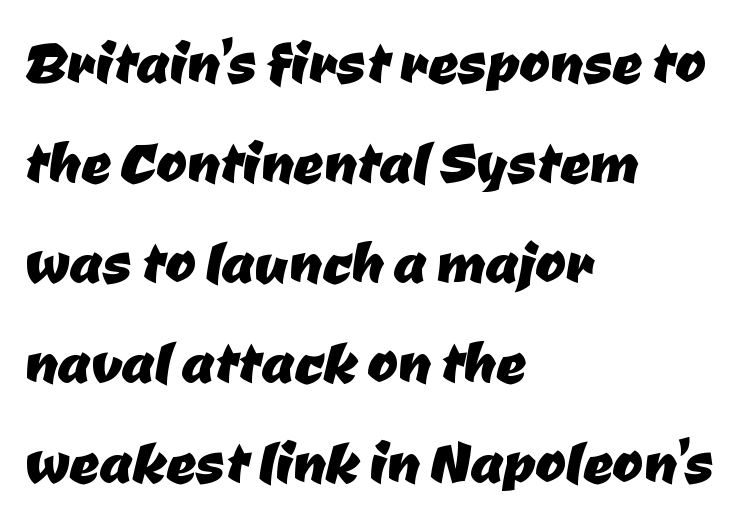
{"serif": "no", "width": "normal", "stroke_contrast": "low", "x_height": "medium", "monospaced": "no", "underline": "no", "align": "left", "line_spacing": "normal", "line_spacing_ratio": 1.35, "letter_spacing": "normal", "letter_spacing_em": 0.0, "glyph_px": 74}
